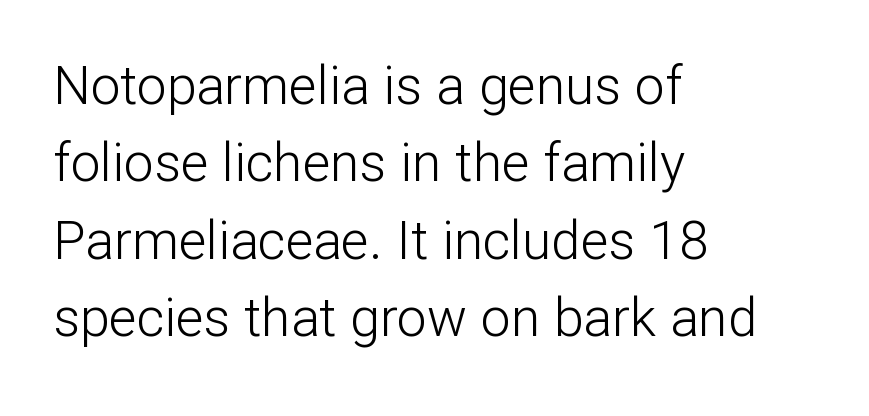
These lines were composed using upright roman letters. Serif or sans? Sans — the stroke terminals are bare. Vertical spacing — default. The zone under the glyphs is completely vacant. The paragraph shown leans on its left margin.
